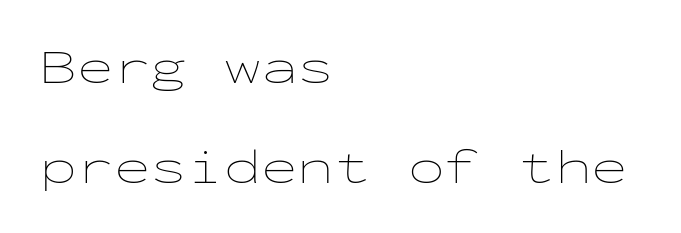
The letterforms sit at book weight or below. Each word holds together tightly as a unit, with standard inter-letter gaps. Short and long lines alike share a common starting point at left. Monospaced: the letters line up in strict vertical columns.
